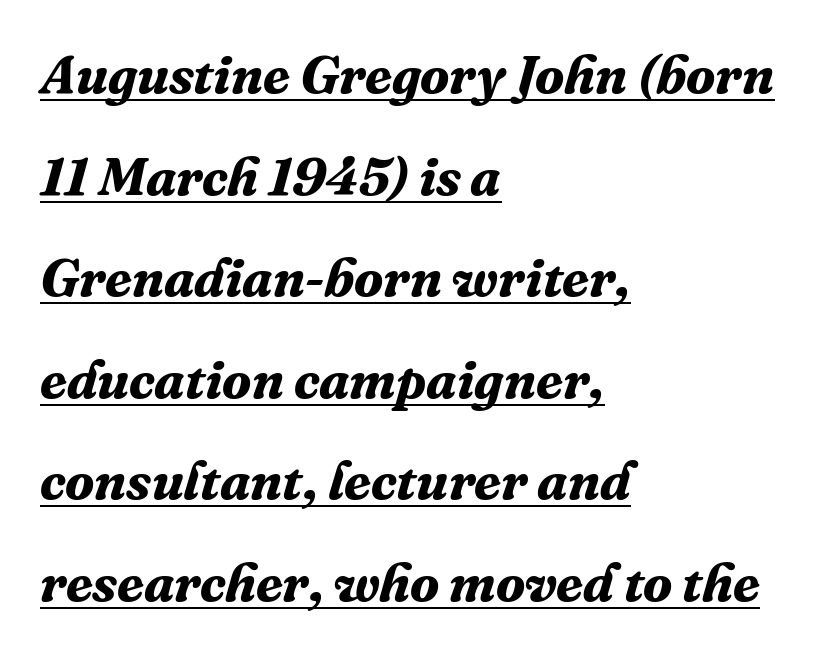
Character widths vary here, with narrow letters taking less room than wide ones. An italicized treatment has been applied to the whole sample. Each glyph is drawn with heavy, bold strokes. Underlined type.
